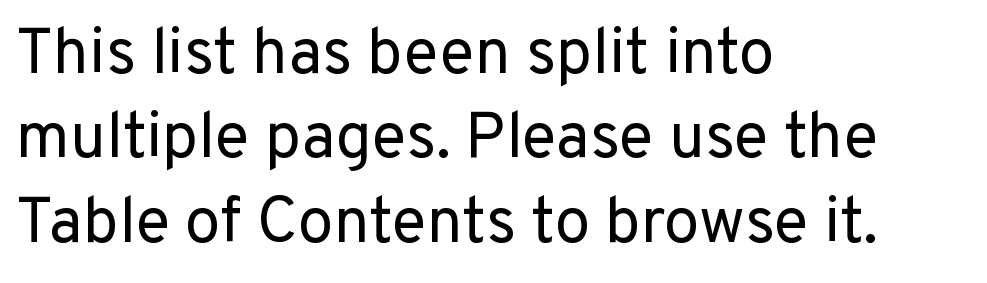
{"serif": "no", "italic": "no", "bold": "no", "weight": "regular", "width": "normal", "stroke_contrast": "low", "x_height": "medium", "monospaced": "no", "underline": "no", "align": "left", "line_spacing": "normal", "line_spacing_ratio": 1.32, "letter_spacing": "normal", "letter_spacing_em": 0.0, "glyph_px": 64}
